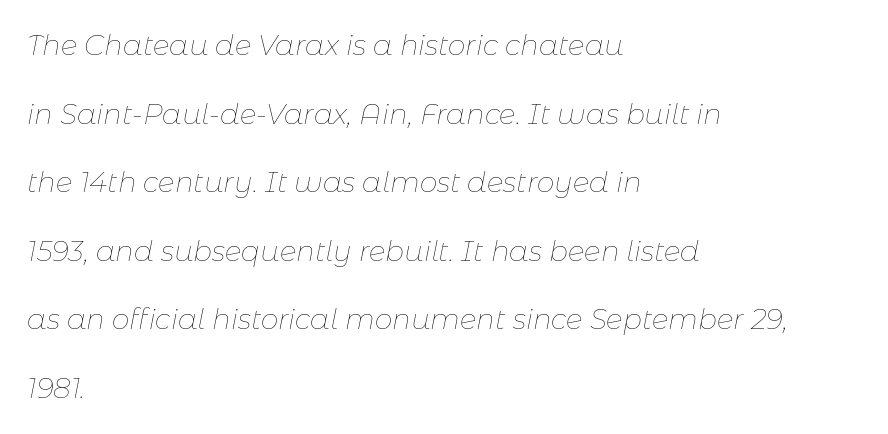
Q: Is the text bold? A: No.
Q: Is the text italic (slanted)? A: Yes, it leans right by about 11 degrees.
Q: Is the text underlined? A: No.
Q: How is the paragraph aligned? A: Left-aligned.
Q: Is the spacing between letters normal or unusually wide? A: Normal.
Q: Is the spacing between lines tight, normal or loose? A: Loose.
Q: Width (condensed, normal, or wide)? A: Normal.
Q: Stroke contrast? A: Low.
Q: x-height? A: Medium.
Q: Monospaced? A: No.
